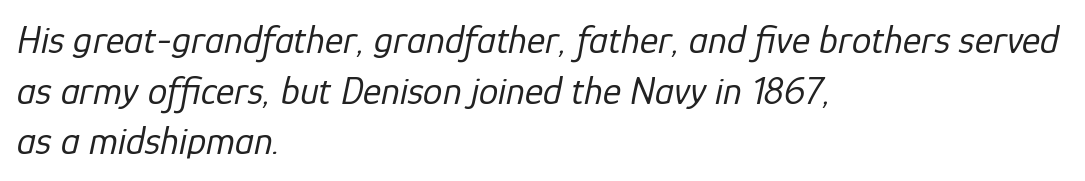
Designer's note — italics engaged. The rows are spaced the way most documents space them. Spacing verdict: proportional, widths tailored to each character. The font sits on the lighter half of the weight spectrum, regular included.
